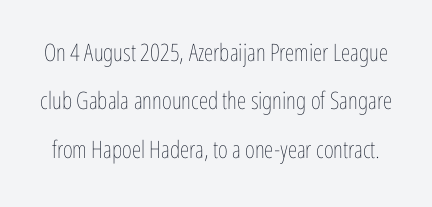
The image shows 24 px text type, upright; set loose line spacing (2.02x), normal letter spacing, not underlined.
